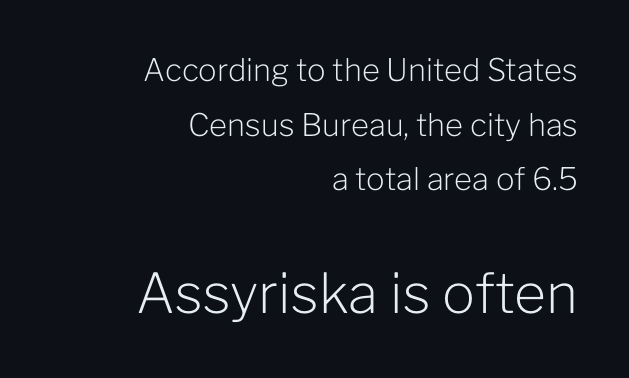
Q: Is the text bold? A: No.
Q: Is the text italic (slanted)? A: No, it is upright.
Q: Is the typeface a serif or a sans-serif typeface? A: Sans-serif.
Q: Is the text underlined? A: No.
Q: How is the paragraph aligned? A: Right-aligned.
Q: Is the spacing between letters normal or unusually wide? A: Normal.
Q: Which block of text is set in a larger size, the first (top) or the second (bottom)? A: The second (bottom) one.
Q: Width (condensed, normal, or wide)? A: Normal.
Q: Stroke contrast? A: Low.
Q: x-height? A: Medium.
Q: Monospaced? A: No.
